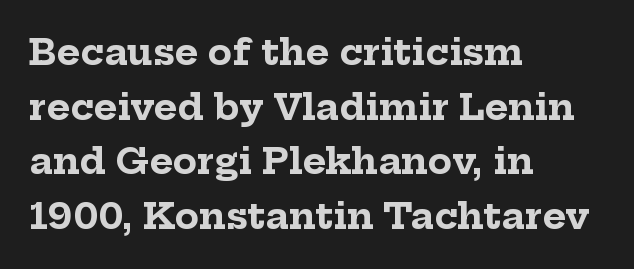
{"serif": "yes", "italic": "no", "bold": "yes", "weight": "bold", "width": "normal", "stroke_contrast": "low", "x_height": "medium", "monospaced": "no", "underline": "no", "align": "left", "line_spacing": "normal", "line_spacing_ratio": 1.52, "letter_spacing": "normal", "letter_spacing_em": 0.0, "glyph_px": 36}
